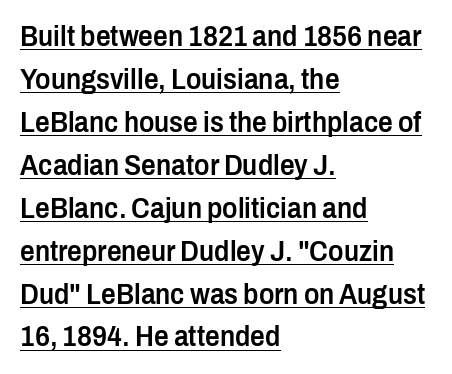
{"serif": "no", "italic": "no", "bold": "semi", "weight": "semibold", "width": "condensed", "stroke_contrast": "low", "x_height": "medium", "monospaced": "no", "underline": "yes", "align": "left", "line_spacing": "normal", "line_spacing_ratio": 1.48, "letter_spacing": "normal", "letter_spacing_em": 0.0, "glyph_px": 29}
